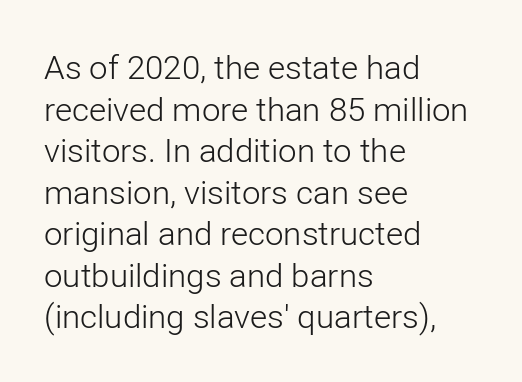
Looks like regular typesetting: each glyph gets only the width it needs. Caption: multi-line text, flush left, ragged right. Nope, no serifs anywhere on these letters. Students, note that the glyphs here touch the page at normal intervals. The string is rendered with underlining switched off.
